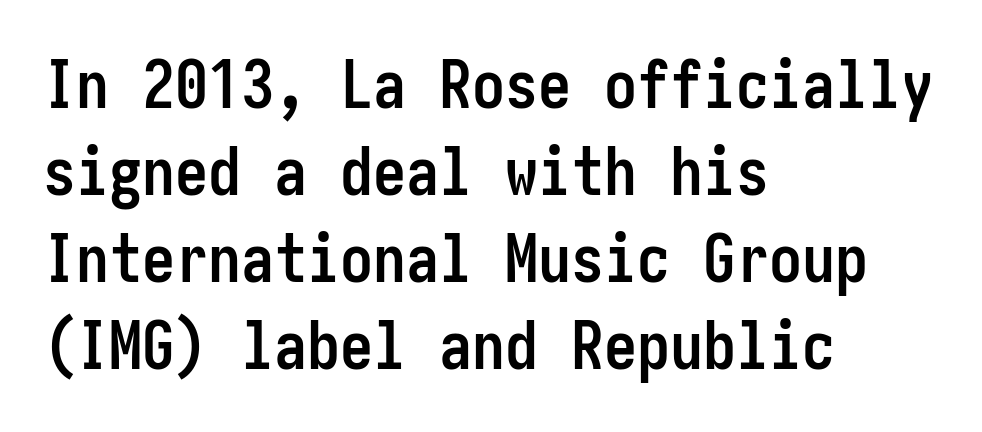
Q: Is the text bold? A: Yes.
Q: Is the text italic (slanted)? A: No, it is upright.
Q: Is the typeface a serif or a sans-serif typeface? A: Sans-serif.
Q: Is the text underlined? A: No.
Q: How is the paragraph aligned? A: Left-aligned.
Q: Is the spacing between letters normal or unusually wide? A: Normal.
Q: Is the spacing between lines tight, normal or loose? A: Normal.
Q: Width (condensed, normal, or wide)? A: Condensed.
Q: Stroke contrast? A: Low.
Q: x-height? A: Medium.
